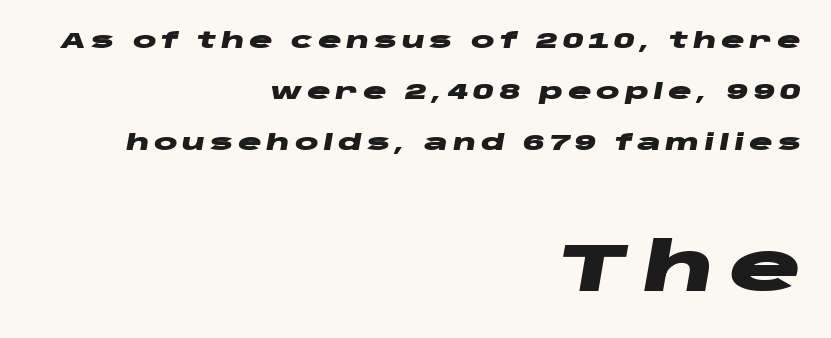
This sample uses expanded letter spacing, leaving extra air between glyphs. Right-aligned paragraph, ragged on the left. The following chunk of copy outweighs the initial chunk in type size. The designer dialed line spacing up above the default. This is heavy type, rendered in bold.
